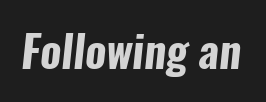
This sample has the flowing, uneven cadence of proportional lettering. Check where the strokes stop: nothing finishes them off — pure sans. This is heavy type, rendered in bold. Nobody touched the tracking dial on this one. The space beneath each line is pristine and unruled.
